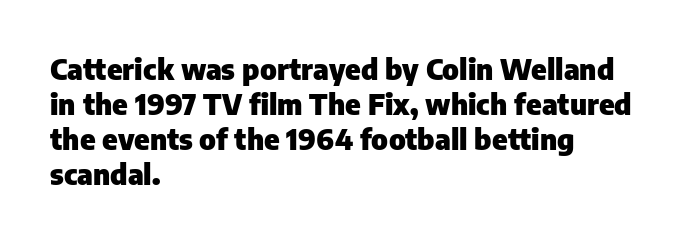
If you drew a line through each stem, it would be perfectly vertical. I'd call this a sans setting — the letters go barefoot. Caption: standard tracking, unaltered. Think of a printed novel: that variable character pitch is what you see here. The area under the type is left untouched.
